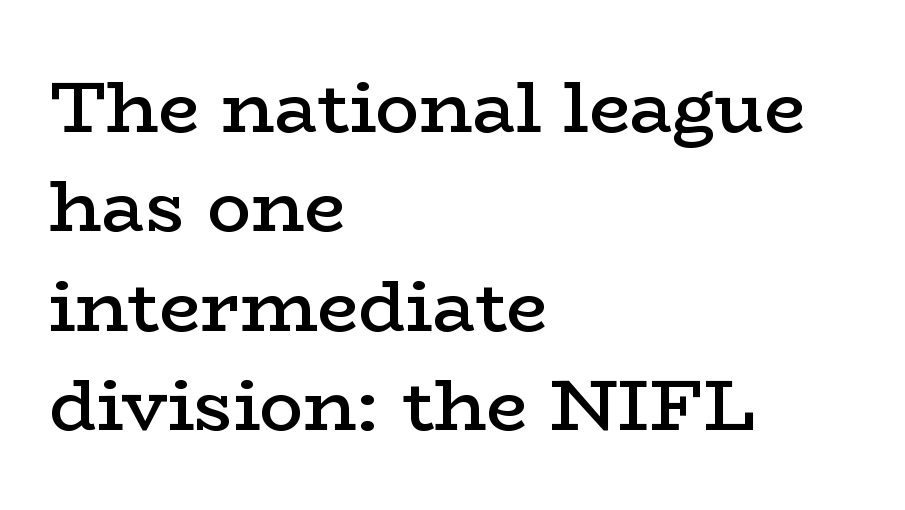
The baseline area is clear. Each line starts at the same left margin while the right side varies. You can tell it's not italic because the verticals are truly vertical. Each glyph is drawn with semibold strokes, heavier than normal yet not fully bold. The rows are spaced the way most documents space them.
